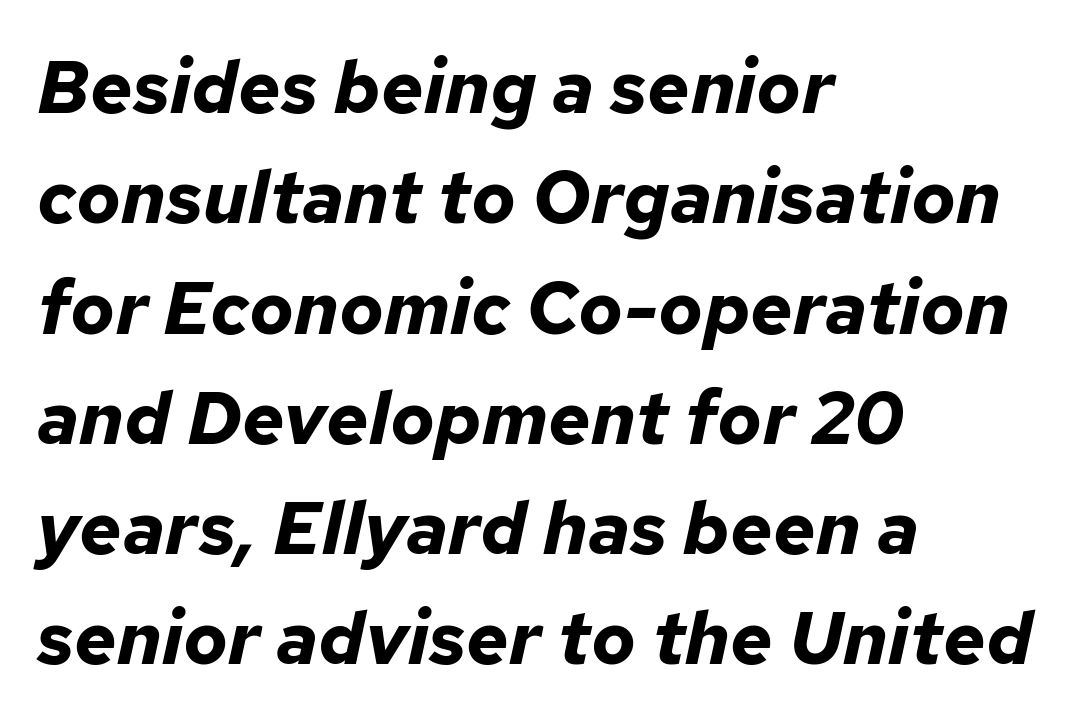
Q: Is the text bold? A: Yes.
Q: Is the text italic (slanted)? A: Yes, it leans right by about 12 degrees.
Q: Is the text underlined? A: No.
Q: How is the paragraph aligned? A: Left-aligned.
Q: Is the spacing between letters normal or unusually wide? A: Normal.
Q: Is the spacing between lines tight, normal or loose? A: Normal.
Q: Width (condensed, normal, or wide)? A: Normal.
Q: Stroke contrast? A: Low.
Q: x-height? A: Medium.
Q: Monospaced? A: No.
